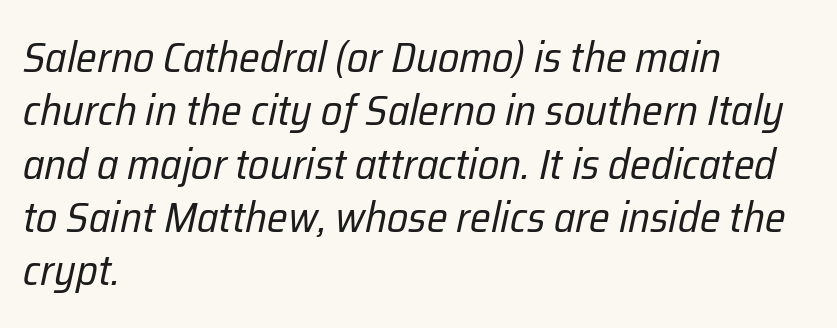
Q: Is the text bold? A: No.
Q: Is the text italic (slanted)? A: Yes, it leans right by about 12 degrees.
Q: Is the text underlined? A: No.
Q: How is the paragraph aligned? A: Left-aligned.
Q: Is the spacing between letters normal or unusually wide? A: Normal.
Q: Width (condensed, normal, or wide)? A: Condensed.
Q: Stroke contrast? A: Low.
Q: x-height? A: Medium.
Q: Monospaced? A: No.
